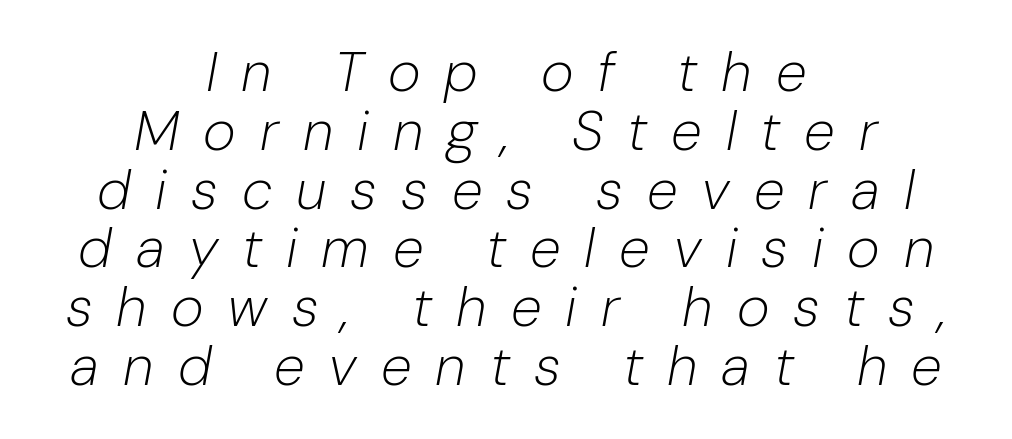
{"italic": "yes", "lean": "right", "slant_degrees": 10, "bold": "no", "weight": "light", "width": "normal", "stroke_contrast": "low", "x_height": "medium", "monospaced": "no", "underline": "no", "align": "center", "line_spacing": "tight", "line_spacing_ratio": 1.05, "letter_spacing": "wide", "letter_spacing_em": 0.43, "glyph_px": 56}
